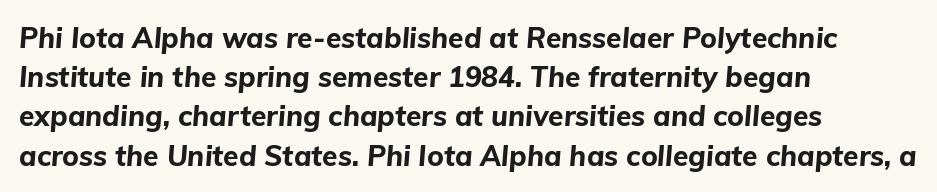
The rendering anchors every line to the left-hand side. The typography opts for an oblique posture over an upright one. Evenly set lines give the paragraph a standard silhouette. Chunky letters — that's bold for sure. The zone under the glyphs is completely vacant.
